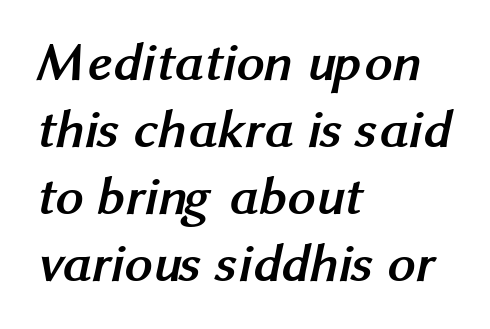
Pretty heavy lettering here — definitely bold. Standard letterfit; no display-style spreading of the glyphs. One-word summary of the alignment: left. Looks like regular typesetting: each glyph gets only the width it needs. Nothing sits at the stroke ends, so this counts as sans-serif. Nobody drew a line under any word here.
